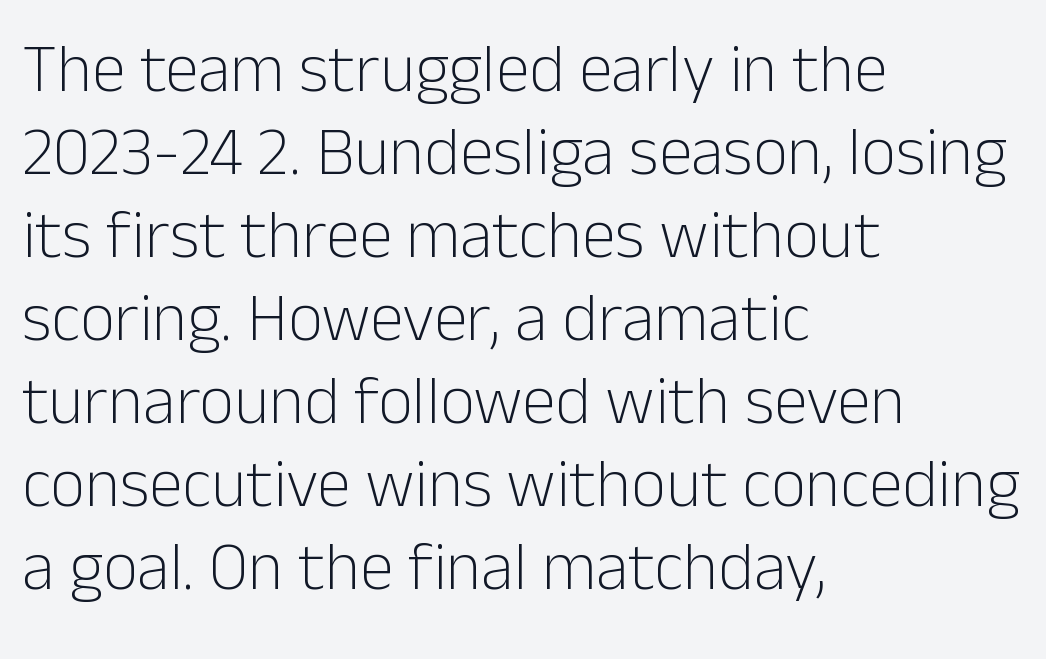
Q: Is the text bold? A: No.
Q: Is the text italic (slanted)? A: No, it is upright.
Q: Is the typeface a serif or a sans-serif typeface? A: Sans-serif.
Q: Is the text underlined? A: No.
Q: How is the paragraph aligned? A: Left-aligned.
Q: Is the spacing between letters normal or unusually wide? A: Normal.
Q: Width (condensed, normal, or wide)? A: Normal.
Q: Stroke contrast? A: Low.
Q: x-height? A: Medium.
Q: Monospaced? A: No.
